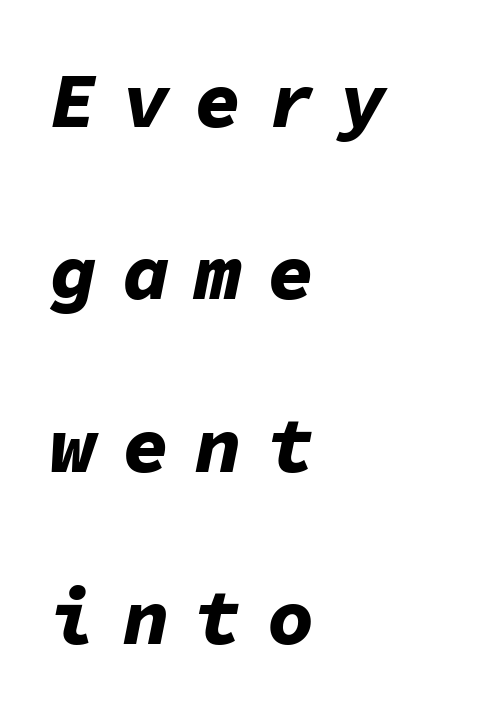
Q: Is the text bold? A: Yes.
Q: Is the text italic (slanted)? A: Yes, it leans right by about 11 degrees.
Q: Is the text underlined? A: No.
Q: How is the paragraph aligned? A: Left-aligned.
Q: Is the spacing between letters normal or unusually wide? A: Unusually wide.
Q: Is the spacing between lines tight, normal or loose? A: Loose.
Q: Width (condensed, normal, or wide)? A: Normal.
Q: Stroke contrast? A: Low.
Q: x-height? A: Medium.
Q: Monospaced? A: Yes.
